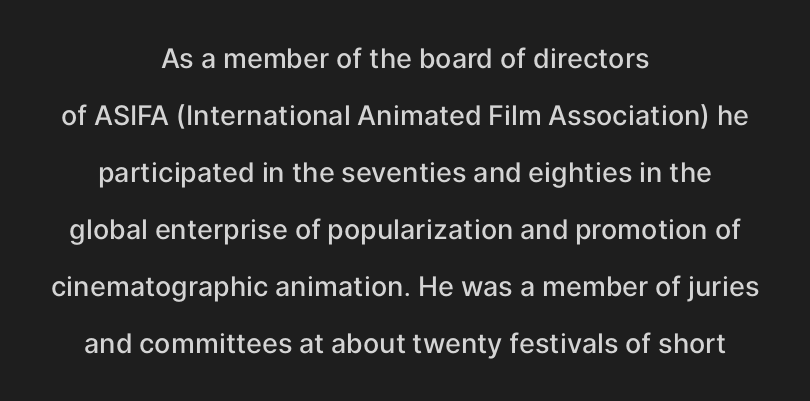
The image shows 27 px text type, upright; set centered, loose line spacing (2.11x), normal letter spacing, not underlined.
